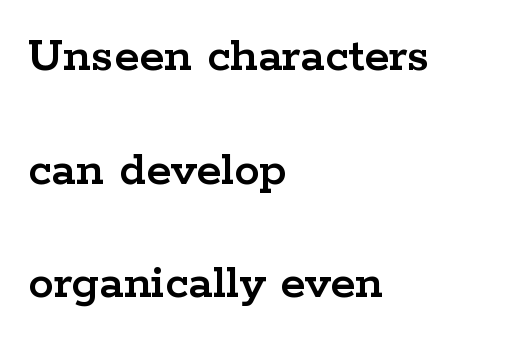
Q: Is the text italic (slanted)? A: No, it is upright.
Q: Is the typeface a serif or a sans-serif typeface? A: Serif.
Q: Is the text underlined? A: No.
Q: How is the paragraph aligned? A: Left-aligned.
Q: Is the spacing between letters normal or unusually wide? A: Normal.
Q: Is the spacing between lines tight, normal or loose? A: Loose.
Q: Width (condensed, normal, or wide)? A: Wide.
Q: Stroke contrast? A: Low.
Q: x-height? A: Medium.
Q: Monospaced? A: No.
